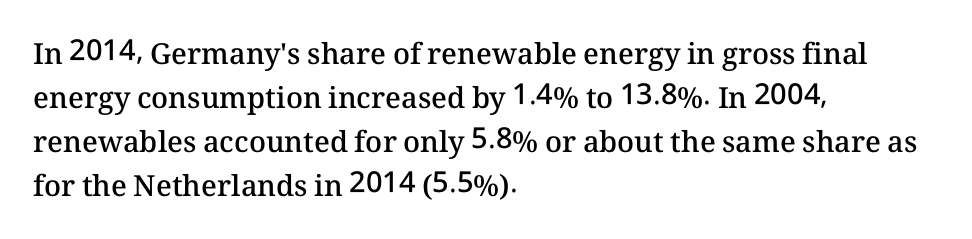
{"italic": "no", "bold": "semi", "weight": "semibold", "width": "normal", "stroke_contrast": "medium", "x_height": "medium", "monospaced": "no", "underline": "no", "align": "left", "line_spacing": "normal", "line_spacing_ratio": 1.52, "letter_spacing": "normal", "letter_spacing_em": 0.0, "glyph_px": 29}
